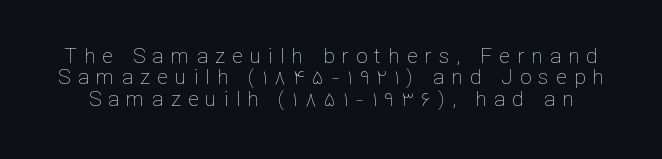
Q: Is the text bold? A: No.
Q: Is the text italic (slanted)? A: No, it is upright.
Q: Is the text underlined? A: No.
Q: Is the spacing between letters normal or unusually wide? A: Unusually wide.
Q: Is the spacing between lines tight, normal or loose? A: Tight.
